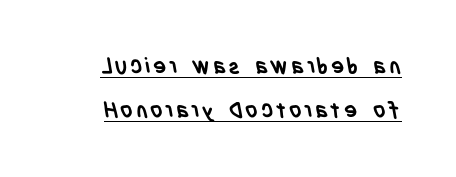
Q: Is the text bold? A: Yes.
Q: Is the text underlined? A: Yes.
Q: Is the spacing between lines tight, normal or loose? A: Loose.
